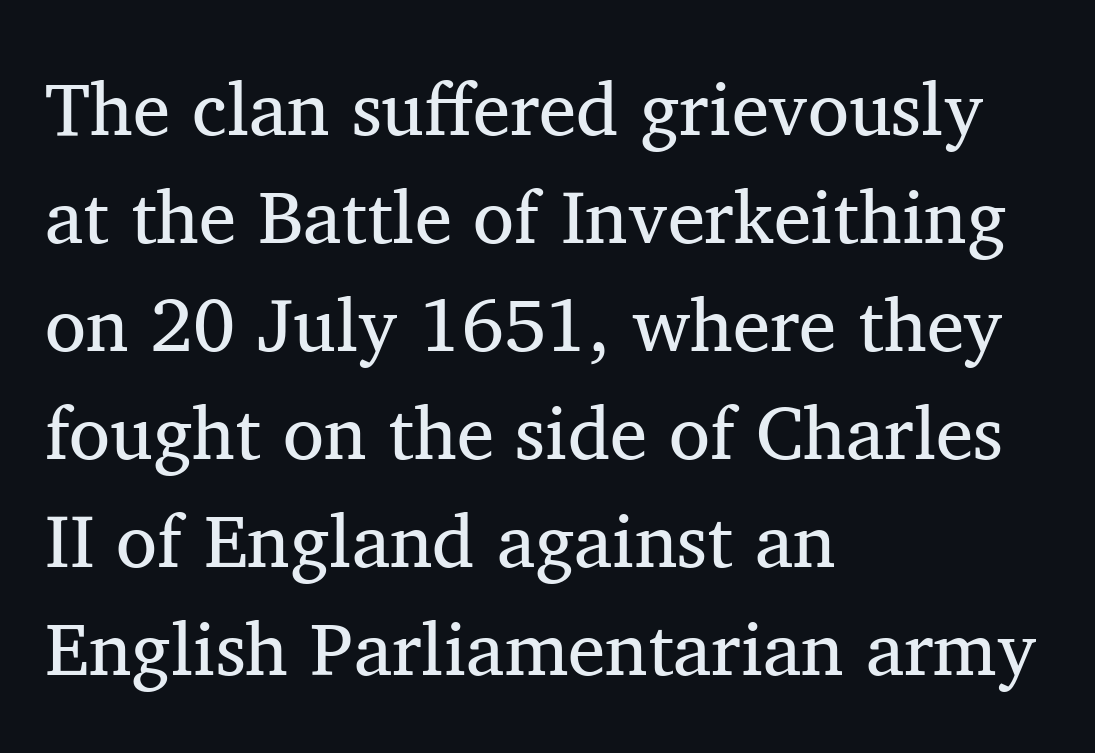
Q: Is the text bold? A: No.
Q: Is the text italic (slanted)? A: No, it is upright.
Q: Is the typeface a serif or a sans-serif typeface? A: Serif.
Q: Is the text underlined? A: No.
Q: How is the paragraph aligned? A: Left-aligned.
Q: Is the spacing between letters normal or unusually wide? A: Normal.
Q: Is the spacing between lines tight, normal or loose? A: Normal.
Q: Width (condensed, normal, or wide)? A: Normal.
Q: Stroke contrast? A: Medium.
Q: x-height? A: Medium.
Q: Monospaced? A: No.
